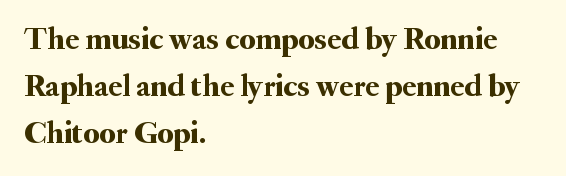
The image shows 32 px serif type, upright; set left-aligned, normal line spacing (1.47x), normal letter spacing, not underlined; medium stroke contrast and a small x-height.
